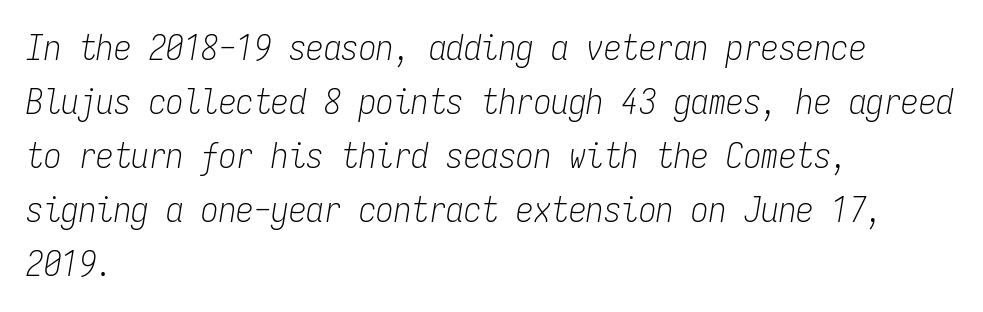
Q: Is the text bold? A: No.
Q: Is the text italic (slanted)? A: Yes, it leans right by about 9 degrees.
Q: Is the text underlined? A: No.
Q: How is the paragraph aligned? A: Left-aligned.
Q: Is the spacing between letters normal or unusually wide? A: Normal.
Q: Is the spacing between lines tight, normal or loose? A: Normal.
Q: Width (condensed, normal, or wide)? A: Condensed.
Q: Stroke contrast? A: Low.
Q: x-height? A: Medium.
Q: Monospaced? A: Yes.
